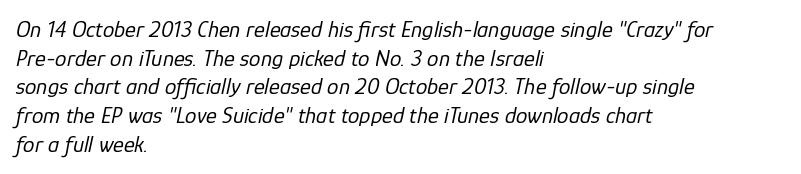
Heft: none added — not bold. Layout note: lines flush left. Students, note that the glyphs here touch the page at normal intervals. The rendering applies a slant to the glyphs. This rendering features lettering with no underline.
